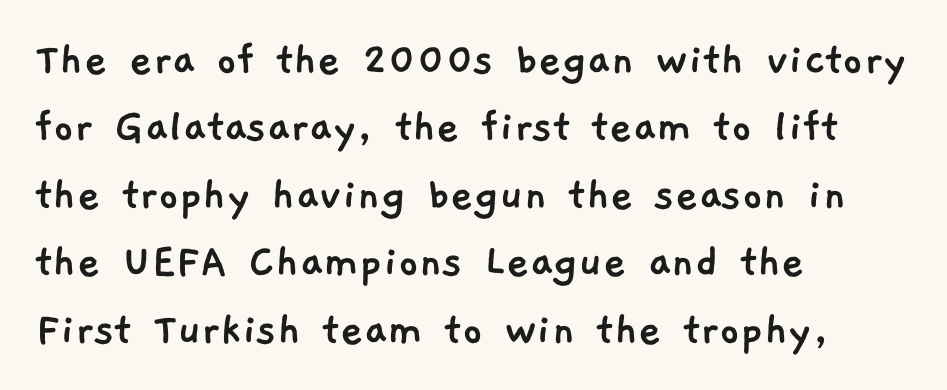
The image shows 50 px sans-serif type; set left-aligned, normal line spacing (1.35x), normal letter spacing, not underlined; low stroke contrast and a medium x-height.
